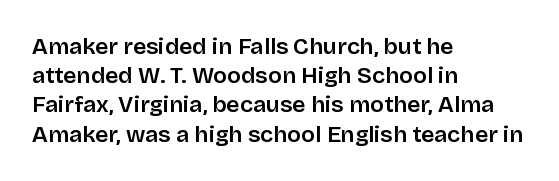
The image shows 23 px text type, upright; set left-aligned, normal line spacing (1.27x), normal letter spacing, not underlined.
